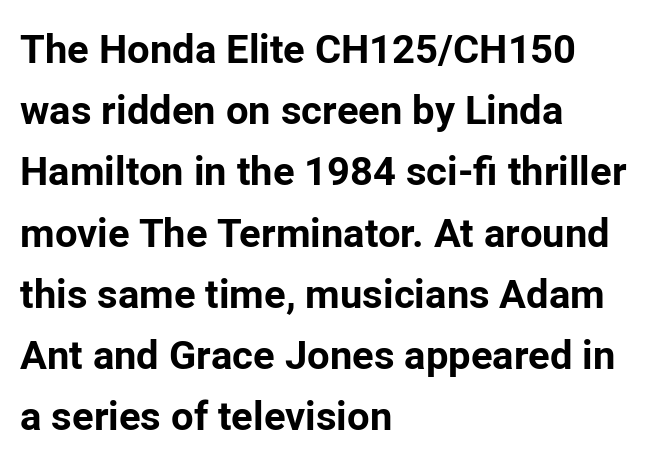
Character widths vary here, with narrow letters taking less room than wide ones. A normal amount of white space separates one row of letters from the next. Letter spacing: default. The glyphs in this specimen are sans serif. The space beneath each line is pristine and unruled. A student would call this left alignment; a typographer would say flush left, rag right.
